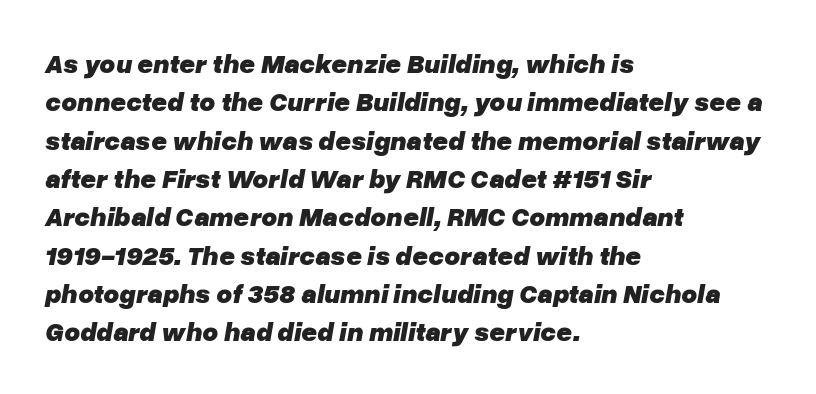
Q: Is the text bold? A: Yes.
Q: Is the text italic (slanted)? A: Yes, it leans right by about 10 degrees.
Q: Is the text underlined? A: No.
Q: How is the paragraph aligned? A: Left-aligned.
Q: Is the spacing between letters normal or unusually wide? A: Normal.
Q: Is the spacing between lines tight, normal or loose? A: Normal.
